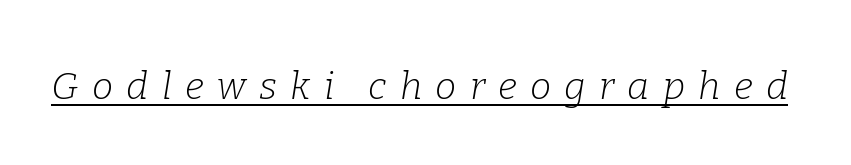
Q: Is the text bold? A: No.
Q: Is the text italic (slanted)? A: Yes, it leans right by about 9 degrees.
Q: Is the typeface a serif or a sans-serif typeface? A: Serif.
Q: Is the text underlined? A: Yes.
Q: Is the spacing between letters normal or unusually wide? A: Unusually wide.
Q: Width (condensed, normal, or wide)? A: Normal.
Q: Stroke contrast? A: Low.
Q: x-height? A: Medium.
Q: Monospaced? A: No.
